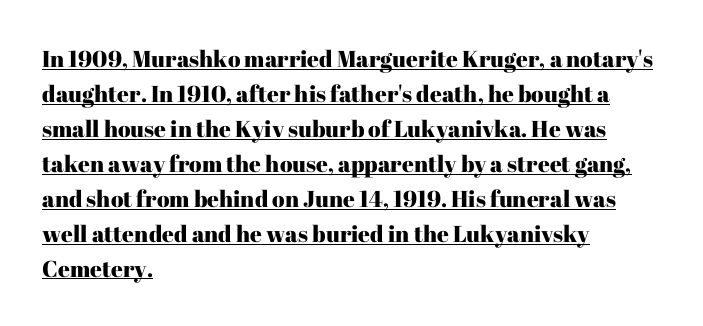
Q: Is the text italic (slanted)? A: No, it is upright.
Q: Is the text underlined? A: Yes.
Q: How is the paragraph aligned? A: Left-aligned.
Q: Is the spacing between letters normal or unusually wide? A: Normal.
Q: Is the spacing between lines tight, normal or loose? A: Normal.
